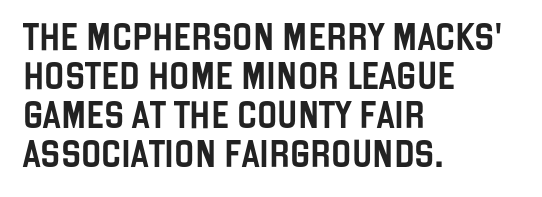
This block has exactly the height ordinary leading produces. The specimen reads as upright at a glance. Letters rest on an invisible, unmarked baseline. Compared with typical body copy, the letter spacing here is the same.
